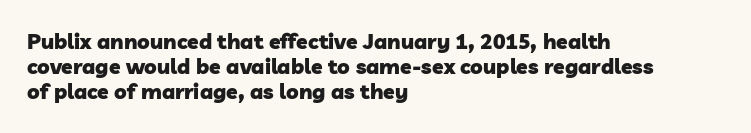
{"bold": "yes", "underline": "no", "align": "left", "line_spacing_ratio": 1.2, "letter_spacing": "normal", "letter_spacing_em": 0.0, "glyph_px": 21}
